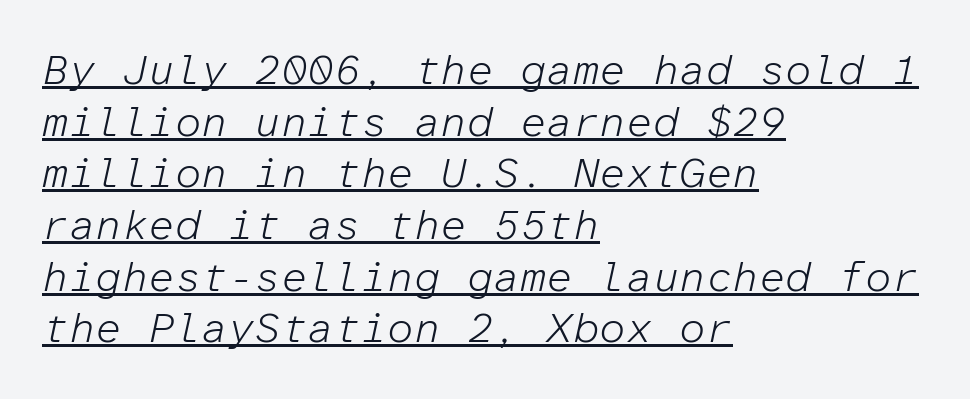
{"italic": "yes", "lean": "right", "slant_degrees": 12, "bold": "no", "weight": "light", "width": "normal", "stroke_contrast": "low", "x_height": "medium", "monospaced": "yes", "underline": "yes", "align": "left", "line_spacing_ratio": 1.23, "letter_spacing": "normal", "letter_spacing_em": 0.0, "glyph_px": 42}
